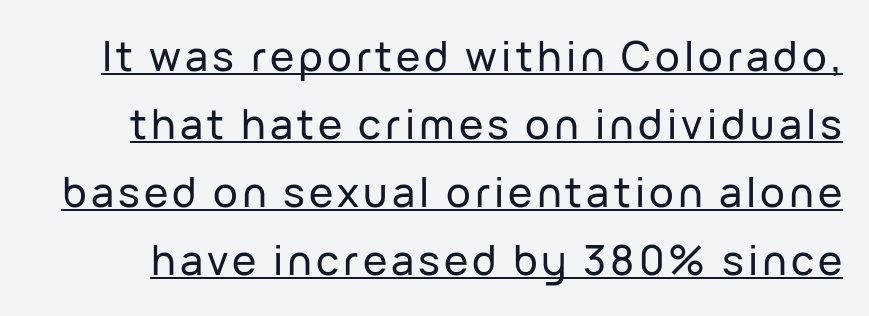
The image shows 41 px sans-serif type, upright; set normal line spacing (1.66x), underlined; low stroke contrast and a medium x-height.
